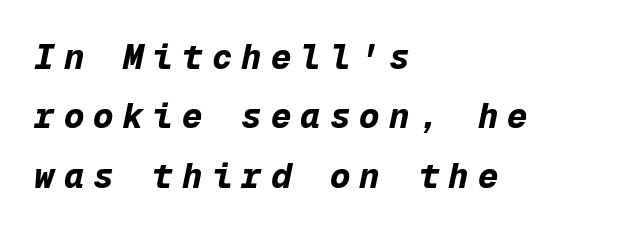
Q: Is the text bold? A: Yes.
Q: Is the text italic (slanted)? A: Yes, it leans right by about 12 degrees.
Q: Is the text underlined? A: No.
Q: How is the paragraph aligned? A: Left-aligned.
Q: Is the spacing between letters normal or unusually wide? A: Unusually wide.
Q: Width (condensed, normal, or wide)? A: Normal.
Q: Stroke contrast? A: Low.
Q: x-height? A: Medium.
Q: Monospaced? A: Yes.
